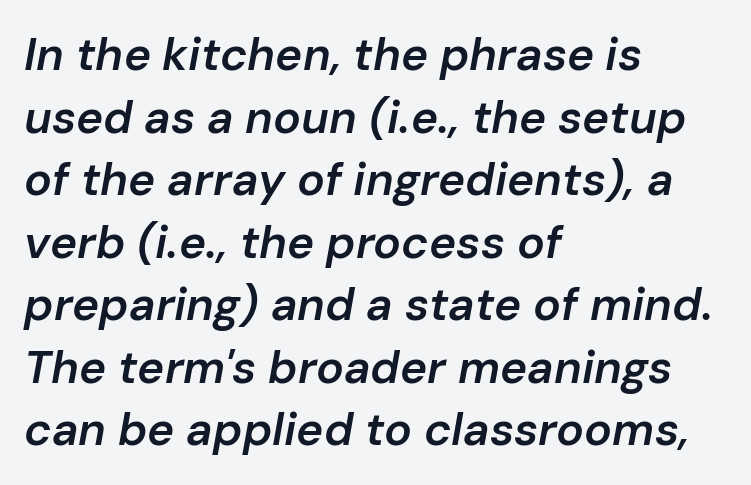
{"italic": "yes", "lean": "right", "slant_degrees": 10, "bold": "semi", "weight": "semibold", "width": "normal", "stroke_contrast": "low", "x_height": "medium", "monospaced": "no", "underline": "no", "align": "left", "line_spacing": "normal", "line_spacing_ratio": 1.36, "letter_spacing": "normal", "letter_spacing_em": 0.0, "glyph_px": 46}
